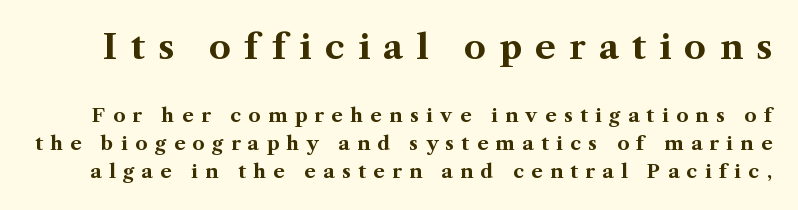
Plain, unruled lines of type. The font is running at its bold setting. In terms of leading, this rendering sits right in the middle. The earlier block is typeset at a bigger size than the later block.
